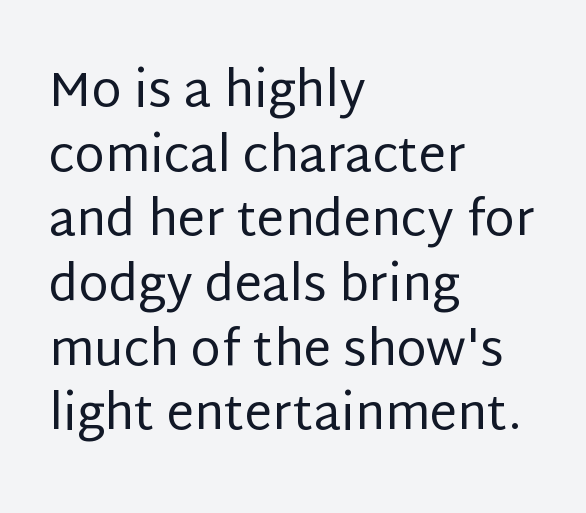
{"serif": "no", "italic": "no", "bold": "no", "weight": "regular", "width": "normal", "stroke_contrast": "low", "x_height": "large", "monospaced": "no", "underline": "no", "align": "left", "line_spacing": "normal", "line_spacing_ratio": 1.32, "letter_spacing": "normal", "letter_spacing_em": 0.0, "glyph_px": 49}
